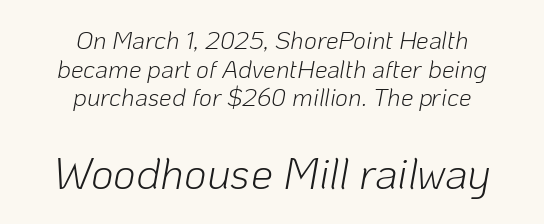
Q: Is the text bold? A: No.
Q: Is the text italic (slanted)? A: Yes, it leans right by about 10 degrees.
Q: Is the text underlined? A: No.
Q: How is the paragraph aligned? A: Centered.
Q: Is the spacing between letters normal or unusually wide? A: Normal.
Q: Is the spacing between lines tight, normal or loose? A: Tight.
Q: Which block of text is set in a larger size, the first (top) or the second (bottom)? A: The second (bottom) one.
Q: Width (condensed, normal, or wide)? A: Normal.
Q: Stroke contrast? A: Low.
Q: x-height? A: Medium.
Q: Monospaced? A: No.
